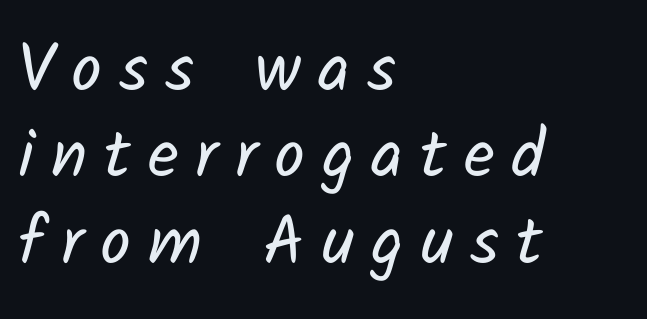
The image shows 68 px regular-weight sans-serif type; set left-aligned, normal line spacing (1.27x), unusually wide letter spacing (+0.25 em), not underlined; low stroke contrast and a medium x-height.
